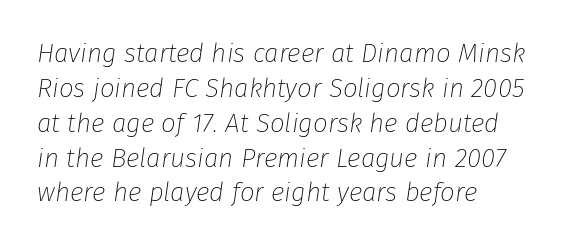
Q: Is the text bold? A: No.
Q: Is the text italic (slanted)? A: Yes, it leans right by about 8 degrees.
Q: Is the text underlined? A: No.
Q: How is the paragraph aligned? A: Left-aligned.
Q: Is the spacing between letters normal or unusually wide? A: Normal.
Q: Is the spacing between lines tight, normal or loose? A: Normal.
